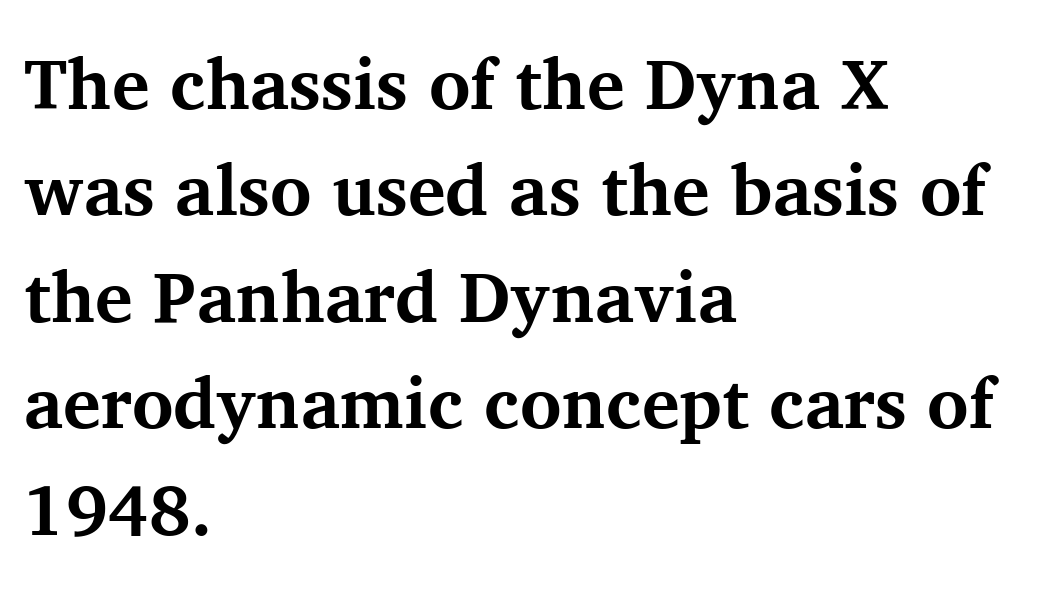
A bare baseline throughout the passage. A typesetter would mark this as roman, not italic. Left-aligned paragraph, ragged on the right. The typeface chosen for these lines features serifs. Spacing between characters is what you'd get straight out of the box. The rendering uses natural spacing where letterforms have individual widths.
